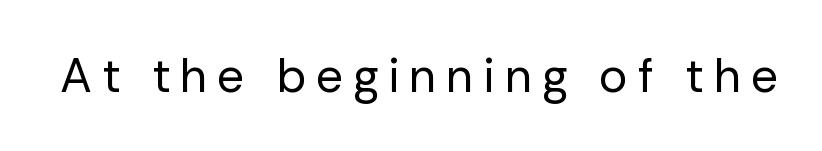
The typeface has the unassuming heft of standard copy or less. Vertical strokes here are truly vertical. Clear beneath every line of the passage. You can tell from the bare stems that sans-serif type was used. Spacing verdict: proportional, widths tailored to each character. Letter spacing: wide.
